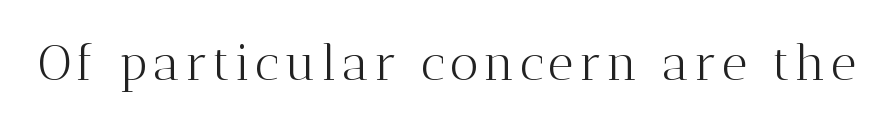
The image shows 50 px light serif type, upright; set not underlined; medium stroke contrast and a medium x-height.
